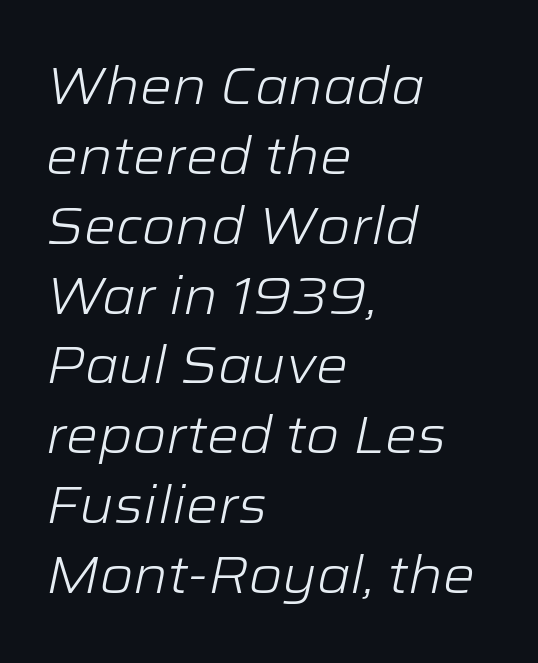
Is this a fixed-width face? No — the glyphs have proportional, varying widths. Compared with ordinary roman type, these characters are visibly tilted. Is there much room between lines? A standard amount, neither cramped nor airy. This rendering uses left alignment, leaving the right contour irregular. Nothing heavy about these letters — not bold at all.
